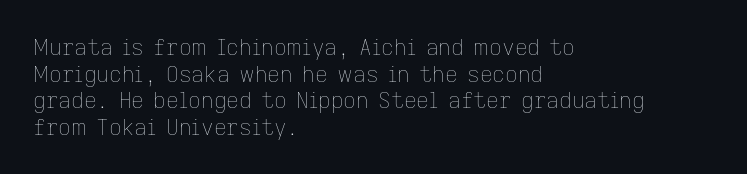
The face used here is rendered with its standard letterfit. The rag falls on the right side of this text block. The typeface has the unassuming heft of standard copy or less. Italic: no, the glyphs are upright roman.
